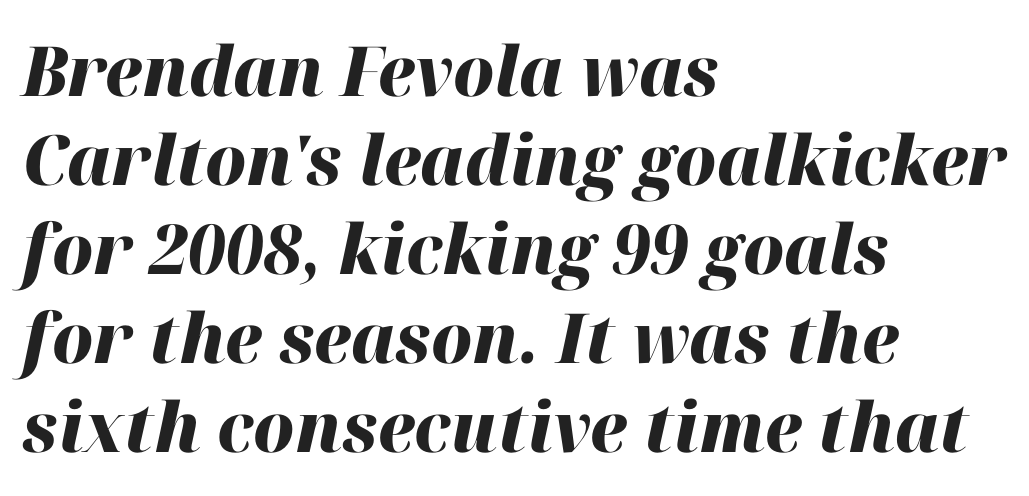
Q: Is the text bold? A: Yes.
Q: Is the text italic (slanted)? A: Yes, it leans right by about 12 degrees.
Q: Is the text underlined? A: No.
Q: How is the paragraph aligned? A: Left-aligned.
Q: Is the spacing between letters normal or unusually wide? A: Normal.
Q: Is the spacing between lines tight, normal or loose? A: Normal.
Q: Width (condensed, normal, or wide)? A: Normal.
Q: Stroke contrast? A: High.
Q: x-height? A: Medium.
Q: Monospaced? A: No.
